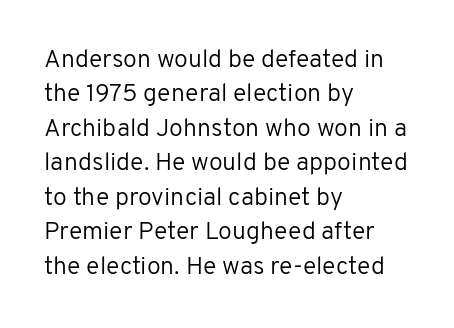
Spacing between characters is what you'd get straight out of the box. The passage shown is not underscored anywhere. The lines in this sample share a left origin and differ only in where they stop. The lines sit at an ordinary, default distance from one another. Is the type heavy? It reads as light-to-regular instead.
